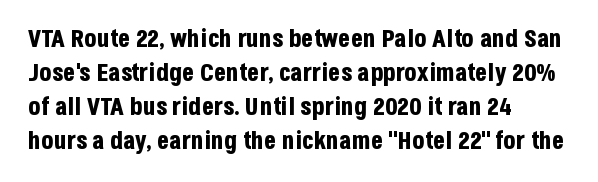
Just letters on the line, the space beneath them empty. No italicization has been applied; the sample stays upright. The rows are spaced the way most documents space them. The glyphs have the mass of a bold cut. Look at the tracking — it's just the regular setting, nothing added. Each line starts at the same left margin while the right side varies.
